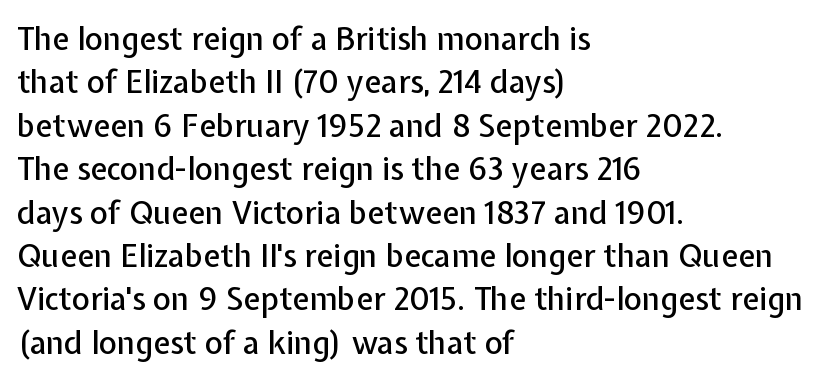
A roman cut, with each character standing at attention. The paragraph shown leans on its left margin. Check the space under the baseline: it is left empty. The face used here is proportionally spaced, like ordinary book or web type. The face used here is rendered with its standard letterfit. Compared with typical paragraphs, the rows here are spaced about the same.
